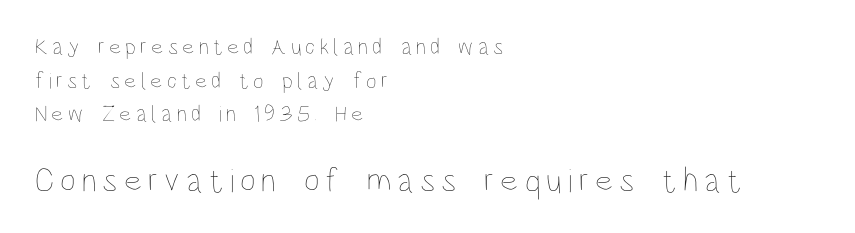
Q: Is the text bold? A: No.
Q: Is the text italic (slanted)? A: No, it is upright.
Q: Is the text underlined? A: No.
Q: How is the paragraph aligned? A: Left-aligned.
Q: Is the spacing between lines tight, normal or loose? A: Normal.
Q: Which block of text is set in a larger size, the first (top) or the second (bottom)? A: The second (bottom) one.
Q: Width (condensed, normal, or wide)? A: Condensed.
Q: Stroke contrast? A: Low.
Q: x-height? A: Large.
Q: Monospaced? A: No.
